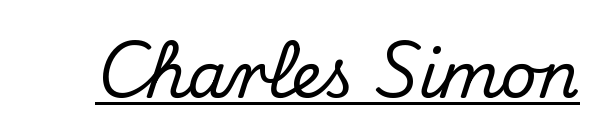
This rendering features underlined lettering. Typographically, this falls in the serif category. Nothing unusual about the tracking: characters are spaced as the font intends. Think of a printed novel: that variable character pitch is what you see here.
